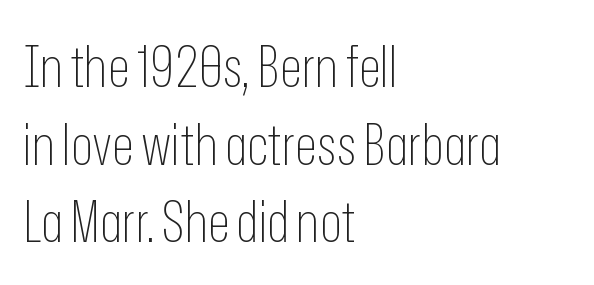
Q: Is the text bold? A: No.
Q: Is the text italic (slanted)? A: No, it is upright.
Q: Is the typeface a serif or a sans-serif typeface? A: Sans-serif.
Q: Is the text underlined? A: No.
Q: How is the paragraph aligned? A: Left-aligned.
Q: Is the spacing between letters normal or unusually wide? A: Normal.
Q: Is the spacing between lines tight, normal or loose? A: Normal.
Q: Width (condensed, normal, or wide)? A: Condensed.
Q: Stroke contrast? A: Low.
Q: x-height? A: Medium.
Q: Monospaced? A: No.
